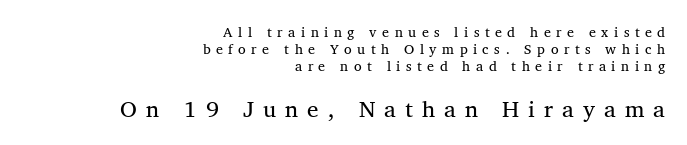
Q: Is the text bold? A: No.
Q: Is the text underlined? A: No.
Q: How is the paragraph aligned? A: Right-aligned.
Q: Is the spacing between letters normal or unusually wide? A: Unusually wide.
Q: Which block of text is set in a larger size, the first (top) or the second (bottom)? A: The second (bottom) one.
